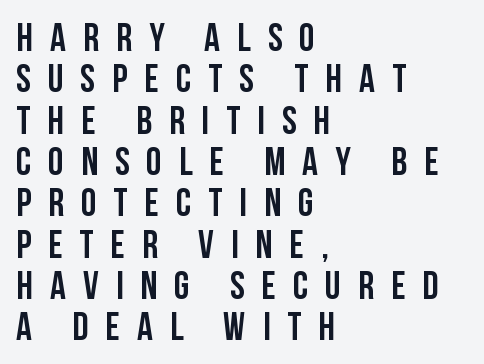
Q: Is the text italic (slanted)? A: No, it is upright.
Q: Is the typeface a serif or a sans-serif typeface? A: Sans-serif.
Q: Is the text underlined? A: No.
Q: How is the paragraph aligned? A: Left-aligned.
Q: Is the spacing between letters normal or unusually wide? A: Unusually wide.
Q: Is the spacing between lines tight, normal or loose? A: Tight.
Q: Width (condensed, normal, or wide)? A: Condensed.
Q: Stroke contrast? A: Low.
Q: x-height? A: Large.
Q: Monospaced? A: No.
